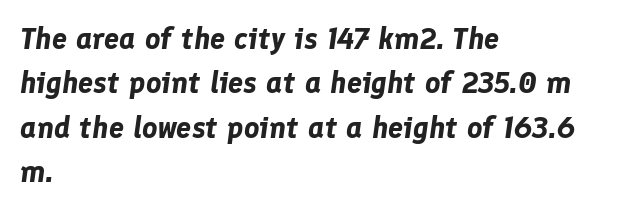
Q: Is the text bold? A: Yes.
Q: Is the text italic (slanted)? A: Yes, it leans right by about 8 degrees.
Q: Is the text underlined? A: No.
Q: How is the paragraph aligned? A: Left-aligned.
Q: Is the spacing between letters normal or unusually wide? A: Normal.
Q: Is the spacing between lines tight, normal or loose? A: Normal.
Q: Width (condensed, normal, or wide)? A: Normal.
Q: Stroke contrast? A: Low.
Q: x-height? A: Medium.
Q: Monospaced? A: No.
